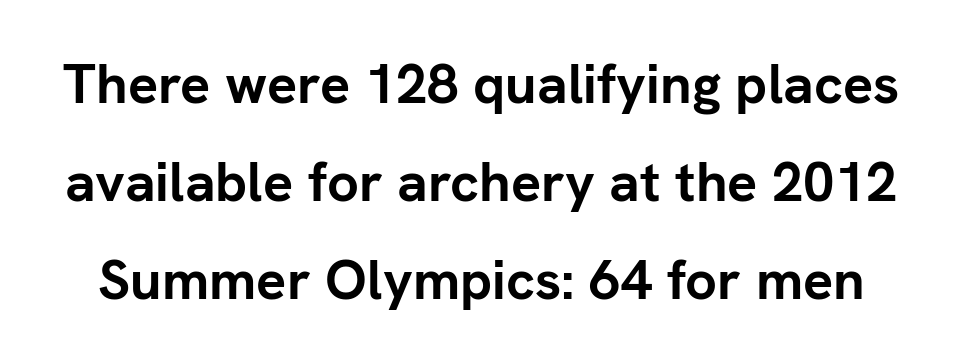
The rendering uses natural spacing where letterforms have individual widths. Do the letters lean? They stand straight. Descender tails drop into unmarked territory. Observe the absence of serifs on each vertical stroke in this sample. What weight is shown? A full bold with thick strokes. There is no visible air inserted between adjacent glyphs.
